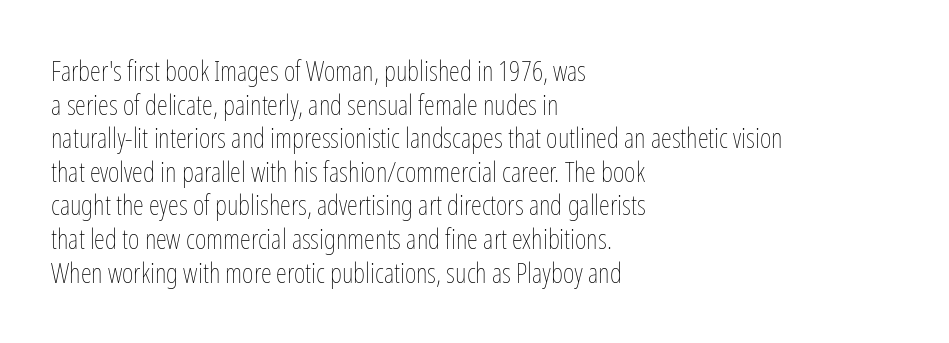
Q: Is the text bold? A: No.
Q: Is the text italic (slanted)? A: No, it is upright.
Q: Is the text underlined? A: No.
Q: How is the paragraph aligned? A: Left-aligned.
Q: Is the spacing between letters normal or unusually wide? A: Normal.
Q: Width (condensed, normal, or wide)? A: Condensed.
Q: Stroke contrast? A: Low.
Q: x-height? A: Medium.
Q: Monospaced? A: No.
